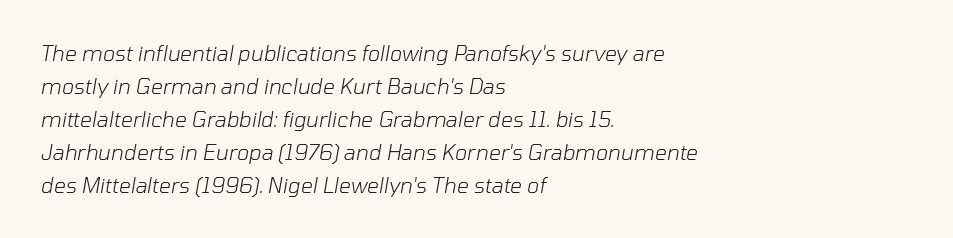
The image shows 21 px text type, italic (leaning right); set left-aligned, normal line spacing (1.57x), normal letter spacing, not underlined.
